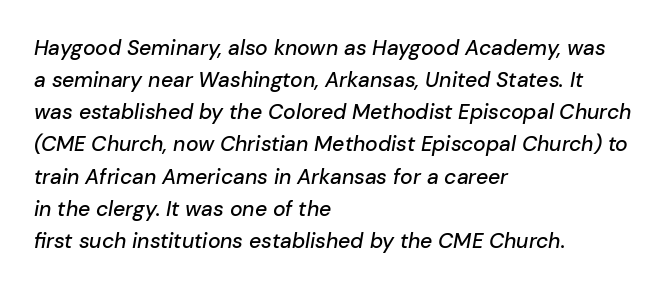
Slanted lettering throughout. Between one letter and the next there's only the usual sliver of space. Leftover space on each line is placed entirely after the last word. Regarding leading, the lines here are spaced in the standard way. A clean baseline with only descenders dipping below it.
